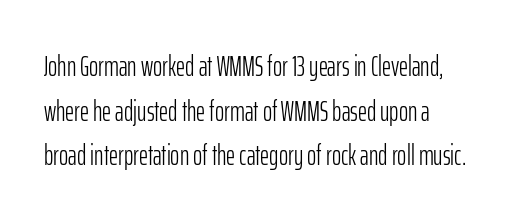
Each row of text sits above clean, open space. The rendering uses natural spacing where letterforms have individual widths. This sample uses plain, unmodified letter spacing. It's the straight-up-and-down kind of type.
